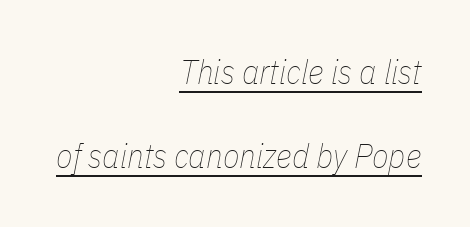
Do the characters align in a grid? No, the font is proportional. Inter-character spacing is left at the font's built-in metrics. Vertical spacing — loose. Compared with ordinary roman type, these characters are visibly tilted. A flush-right, rag-left setting is used for this passage.
